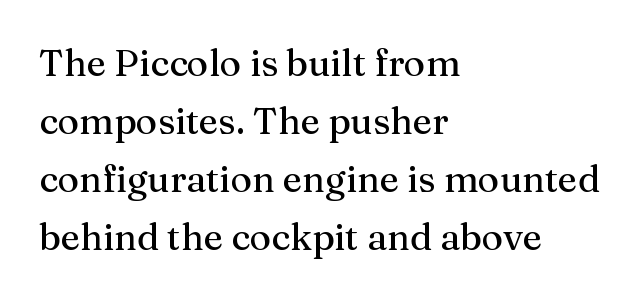
Q: Is the text italic (slanted)? A: No, it is upright.
Q: Is the typeface a serif or a sans-serif typeface? A: Serif.
Q: Is the text underlined? A: No.
Q: How is the paragraph aligned? A: Left-aligned.
Q: Is the spacing between letters normal or unusually wide? A: Normal.
Q: Is the spacing between lines tight, normal or loose? A: Normal.
Q: Width (condensed, normal, or wide)? A: Normal.
Q: Stroke contrast? A: Medium.
Q: x-height? A: Medium.
Q: Monospaced? A: No.
